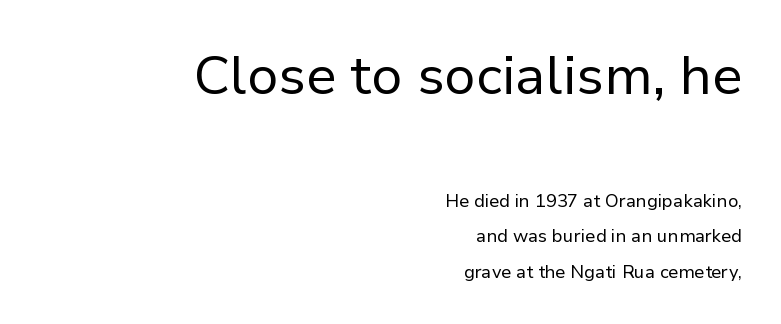
The image shows 54 px regular-weight sans-serif type, upright; set right-aligned, loose line spacing (1.96x), normal letter spacing, not underlined; the first (top) block is 3.0x larger; low stroke contrast and a medium x-height.
